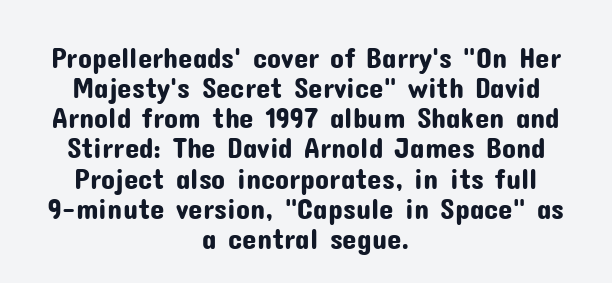
Q: Is the text italic (slanted)? A: No, it is upright.
Q: Is the typeface a serif or a sans-serif typeface? A: Sans-serif.
Q: Is the text underlined? A: No.
Q: How is the paragraph aligned? A: Centered.
Q: Is the spacing between letters normal or unusually wide? A: Normal.
Q: Is the spacing between lines tight, normal or loose? A: Tight.
Q: Width (condensed, normal, or wide)? A: Normal.
Q: Stroke contrast? A: Low.
Q: x-height? A: Medium.
Q: Monospaced? A: No.
